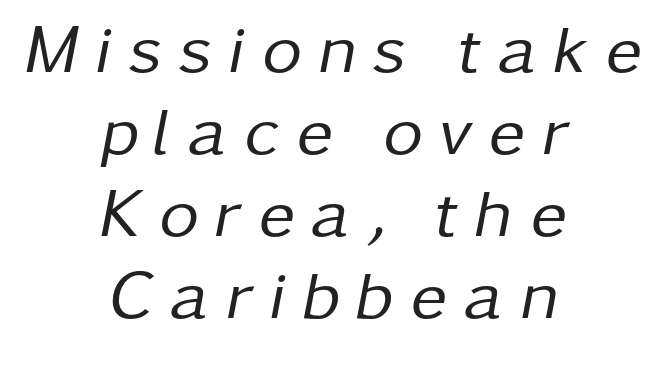
The image shows 69 px regular-weight type, italic (leaning right); set centered, line spacing 1.19x, unusually wide letter spacing (+0.24 em), not underlined; low stroke contrast and a medium x-height.
